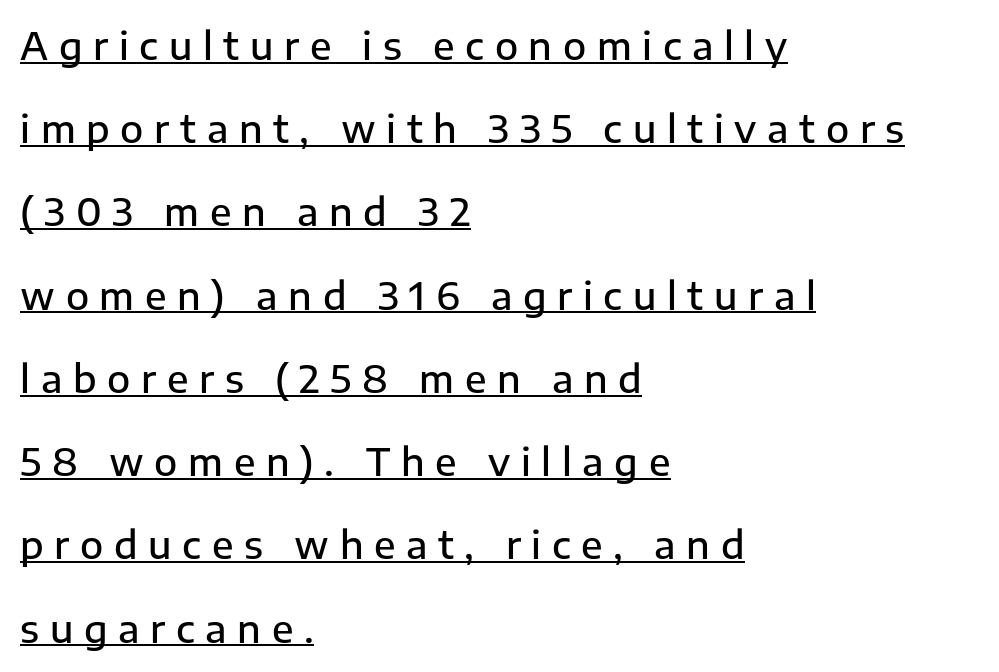
Q: Is the text bold? A: Semi-bold.
Q: Is the text italic (slanted)? A: No, it is upright.
Q: Is the typeface a serif or a sans-serif typeface? A: Sans-serif.
Q: Is the text underlined? A: Yes.
Q: How is the paragraph aligned? A: Left-aligned.
Q: Is the spacing between letters normal or unusually wide? A: Unusually wide.
Q: Is the spacing between lines tight, normal or loose? A: Loose.
Q: Width (condensed, normal, or wide)? A: Normal.
Q: Stroke contrast? A: Low.
Q: x-height? A: Medium.
Q: Monospaced? A: No.
